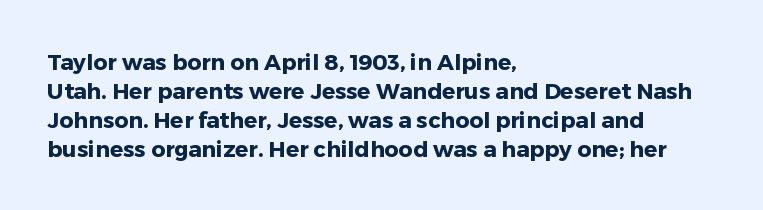
{"italic": "no", "bold": "yes", "underline": "no", "align": "left", "line_spacing": "normal", "line_spacing_ratio": 1.32, "letter_spacing": "normal", "letter_spacing_em": 0.0, "glyph_px": 22}
